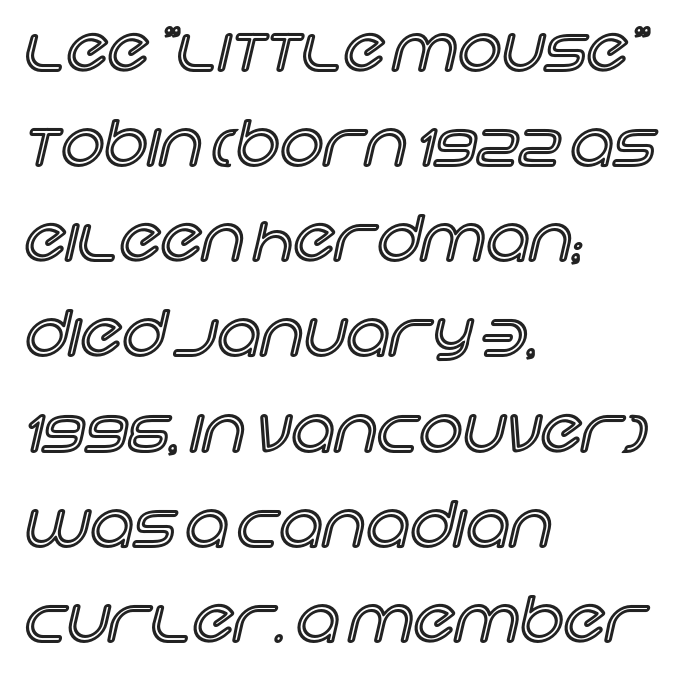
Proportional: the letters do not fall into vertical columns. The gap between lines stays unmarked. Horizontally, the lines are justified to the leading edge only.
